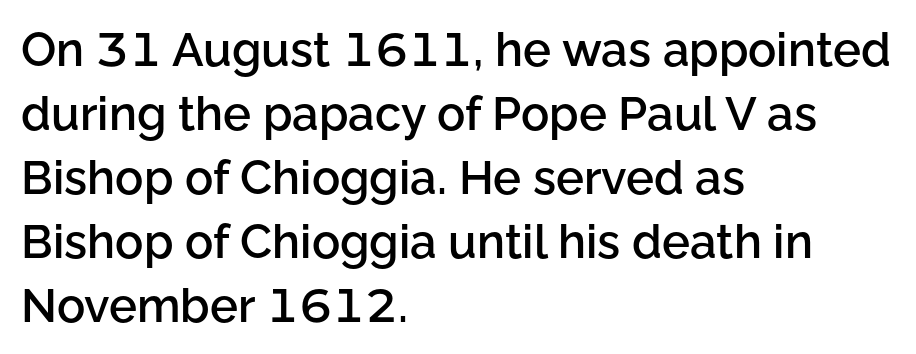
The face used here is proportionally spaced, like ordinary book or web type. The paragraph shown leans on its left margin. Notice how the stems are strictly vertical — no italics here. Has an underline been added? It has not. Stroke thickness is moderately raised; the sample reads as semibold.
